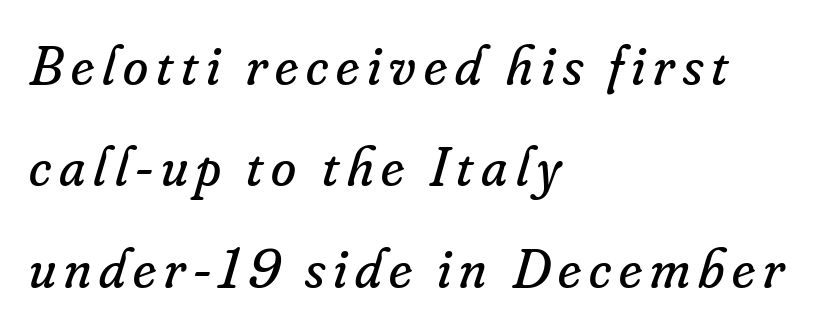
The image shows 57 px regular-weight serif type, italic (leaning right); set left-aligned, line spacing 1.78x, not underlined; low stroke contrast and a small x-height.
